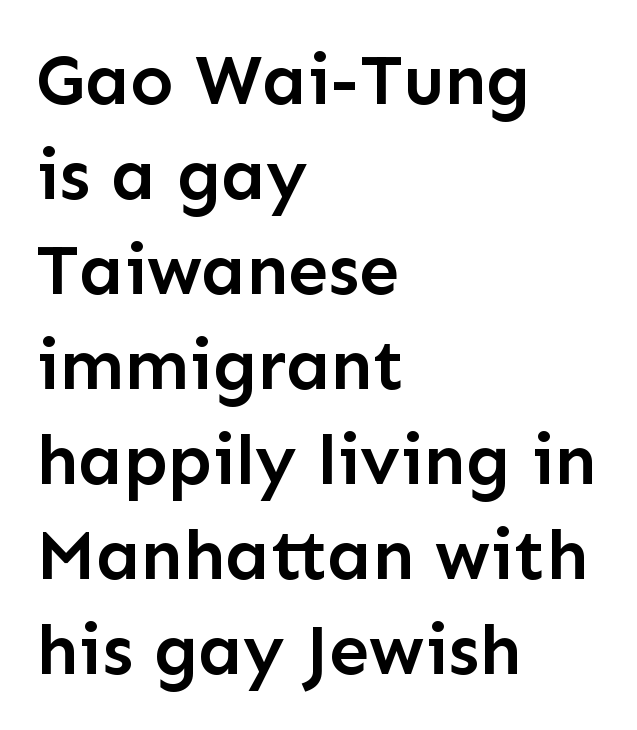
The image shows 72 px semibold sans-serif type, upright; set left-aligned, normal line spacing (1.32x), normal letter spacing, not underlined; low stroke contrast and a medium x-height.
